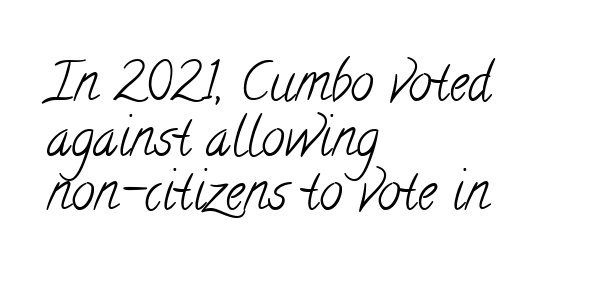
Q: Is the text bold? A: No.
Q: Is the typeface a serif or a sans-serif typeface? A: Serif.
Q: Is the text underlined? A: No.
Q: How is the paragraph aligned? A: Left-aligned.
Q: Is the spacing between letters normal or unusually wide? A: Normal.
Q: Is the spacing between lines tight, normal or loose? A: Tight.
Q: Width (condensed, normal, or wide)? A: Condensed.
Q: Stroke contrast? A: Low.
Q: x-height? A: Small.
Q: Monospaced? A: No.
